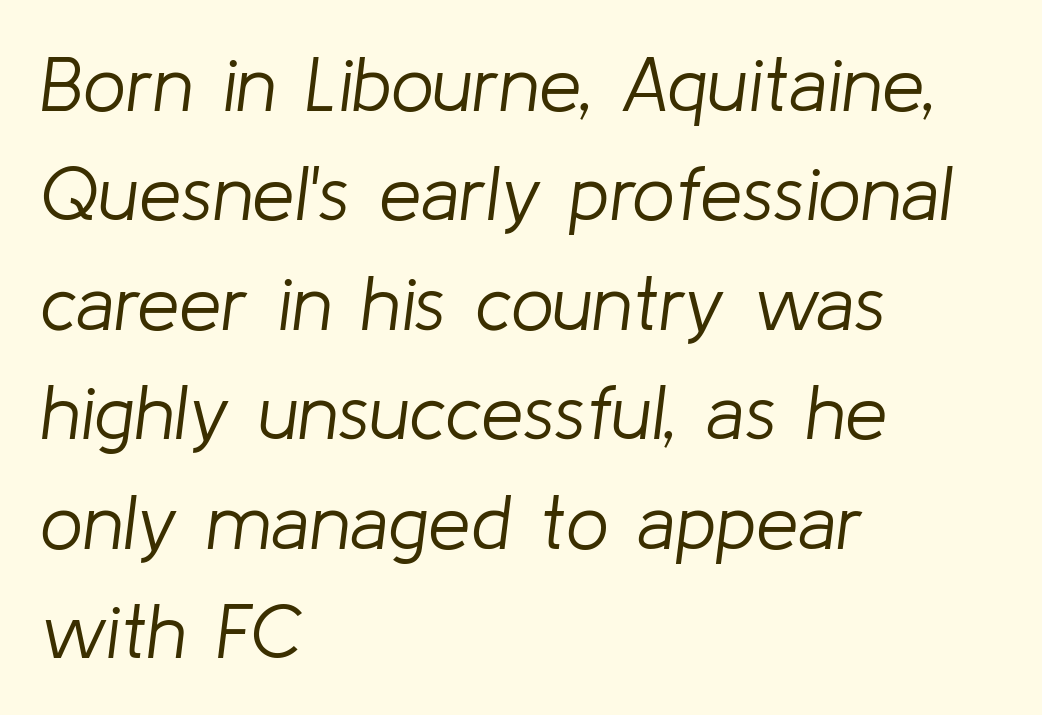
The image shows 76 px light type, italic (leaning right); set left-aligned, normal line spacing (1.44x), normal letter spacing, not underlined; low stroke contrast and a medium x-height.
